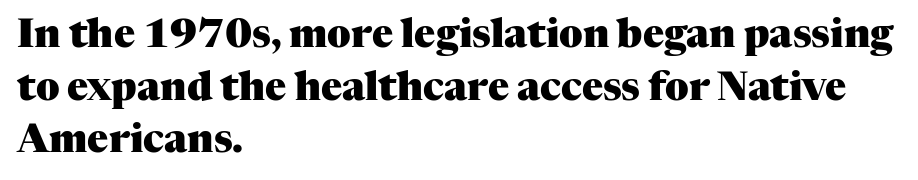
The image shows 39 px heavy serif type, upright; set left-aligned, normal line spacing (1.35x), normal letter spacing, not underlined; medium stroke contrast and a medium x-height.
